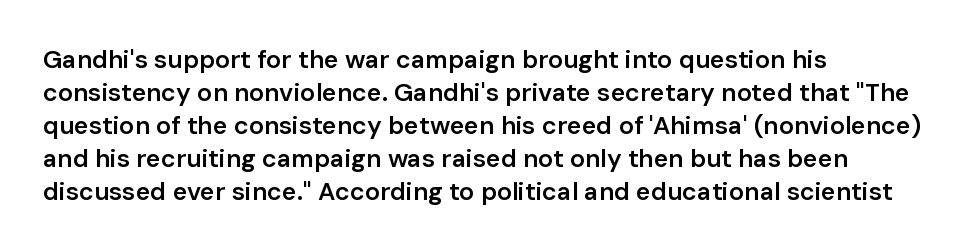
Q: Is the text bold? A: Semi-bold.
Q: Is the text italic (slanted)? A: No, it is upright.
Q: Is the text underlined? A: No.
Q: How is the paragraph aligned? A: Left-aligned.
Q: Is the spacing between letters normal or unusually wide? A: Normal.
Q: Is the spacing between lines tight, normal or loose? A: Normal.
